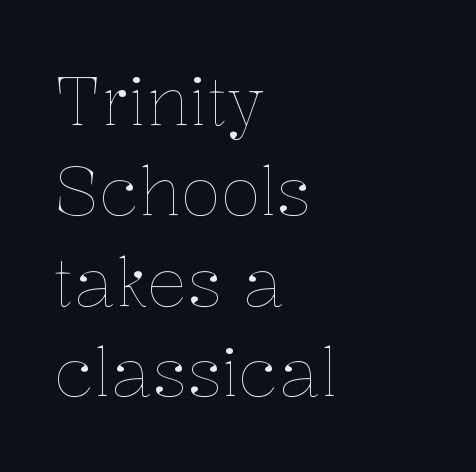
The image shows 67 px thin type, upright; set left-aligned, normal line spacing (1.35x), normal letter spacing, not underlined; low stroke contrast and a medium x-height.
